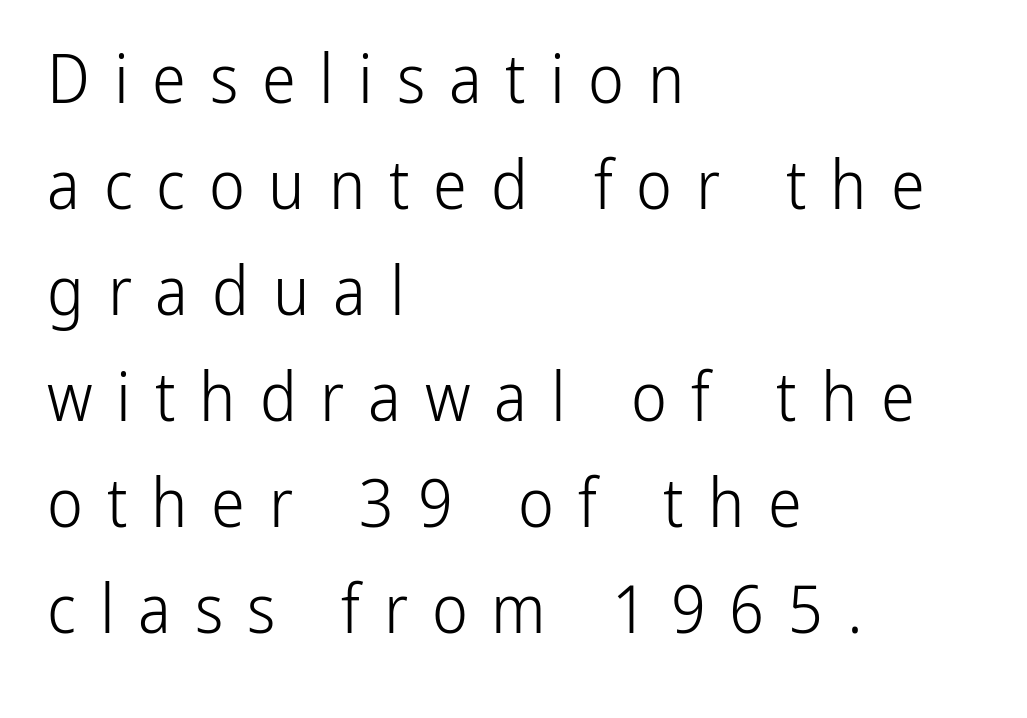
I'd call this a sans setting — the letters go barefoot. Reading down the block, your eye returns to a fixed left position each line. These glyphs show unthickened strokes, regular width or finer. Think of a printed novel: that variable character pitch is what you see here. The passage shown is not underscored anywhere. Glyph-to-glyph distance is far greater than everyday printed text.
